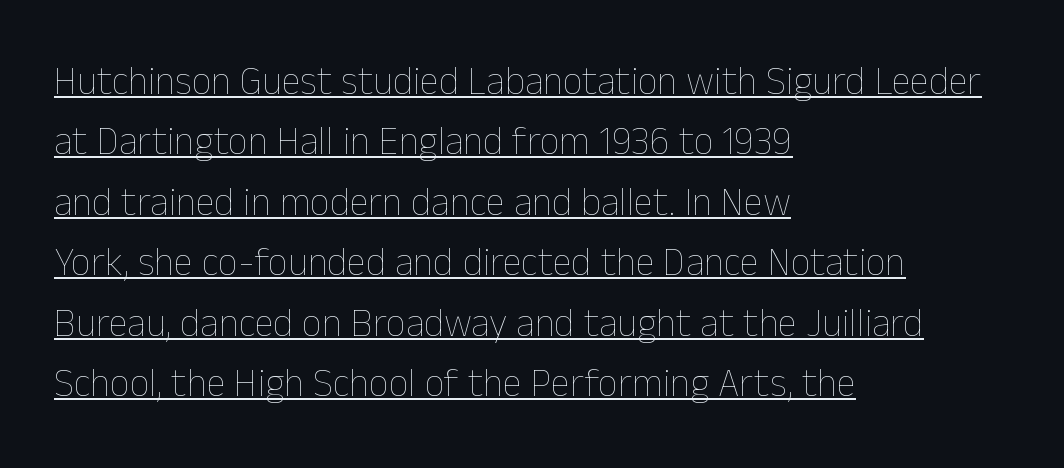
{"italic": "no", "bold": "no", "weight": "thin", "width": "normal", "stroke_contrast": "low", "x_height": "medium", "monospaced": "no", "underline": "yes", "align": "left", "line_spacing": "normal", "line_spacing_ratio": 1.55, "letter_spacing": "normal", "letter_spacing_em": 0.0, "glyph_px": 39}
